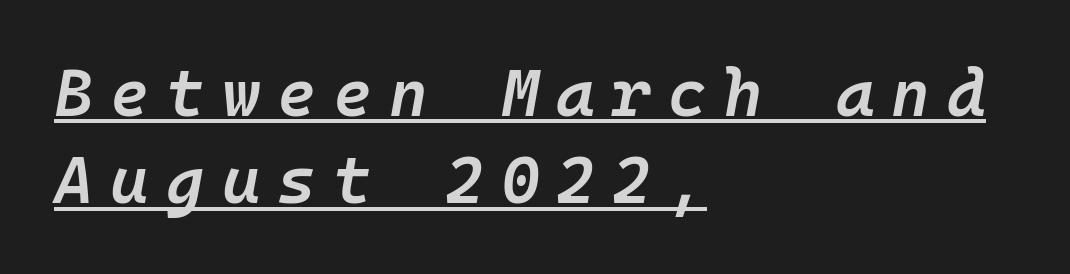
Firm but not heavy-handed strokes: this text is semibold. The face used here is rendered with a markedly widened letterfit. The rag falls on the right side of this text block. What's the leading like? Ordinary, nothing unusual. Is the type slanted? Yes — the strokes lean at a clear angle.
